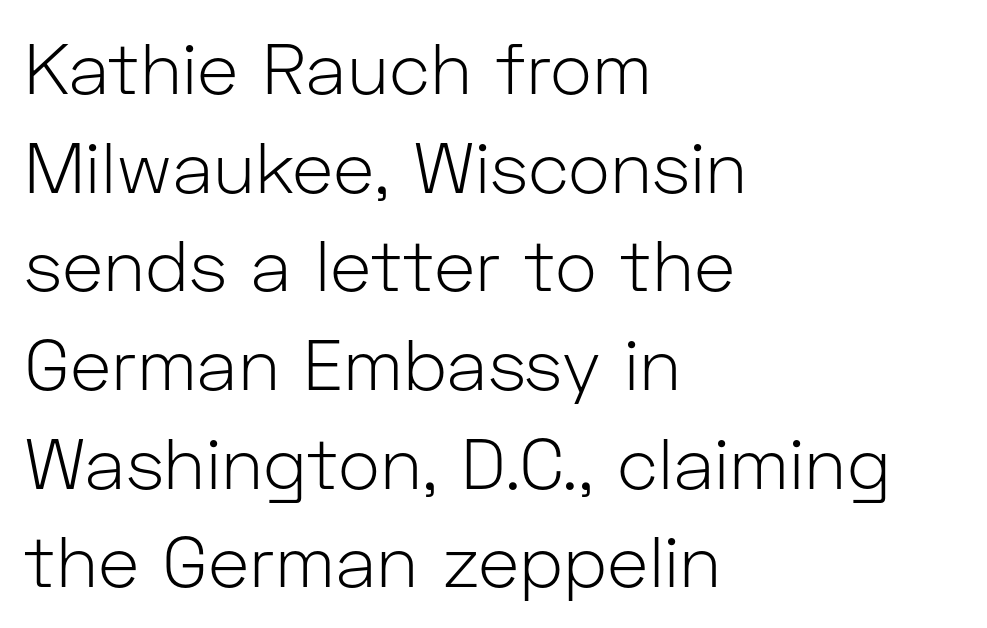
The image shows 71 px light sans-serif type, upright; set left-aligned, normal line spacing (1.39x), normal letter spacing, not underlined; low stroke contrast and a medium x-height.
